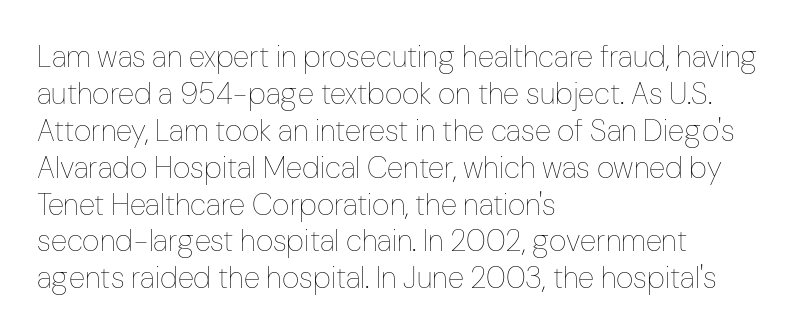
{"italic": "no", "bold": "no", "weight": "thin", "width": "condensed", "stroke_contrast": "low", "x_height": "medium", "monospaced": "no", "underline": "no", "align": "left", "line_spacing_ratio": 1.23, "letter_spacing": "normal", "letter_spacing_em": 0.0, "glyph_px": 30}
